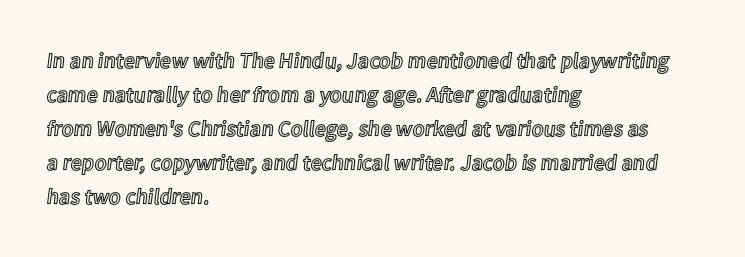
The image shows 22 px text type; set left-aligned, normal line spacing (1.55x), normal letter spacing, not underlined.
